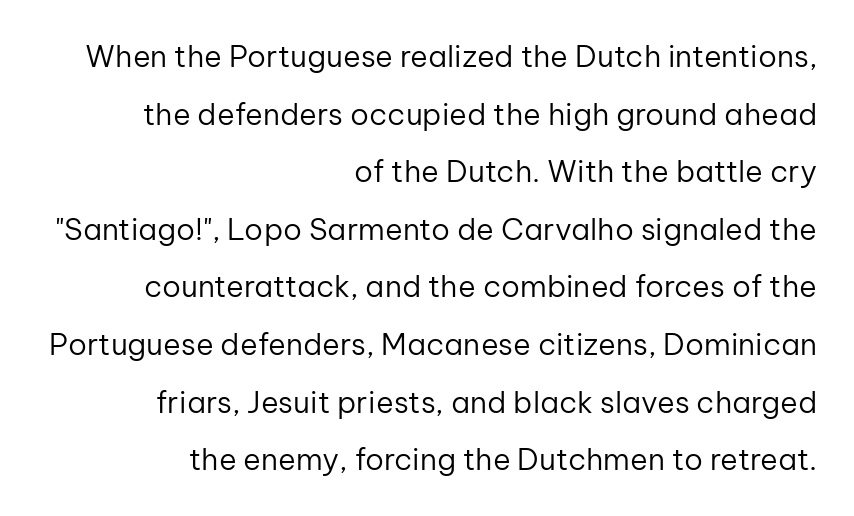
{"serif": "no", "italic": "no", "bold": "no", "weight": "regular", "width": "normal", "stroke_contrast": "low", "x_height": "medium", "monospaced": "no", "underline": "no", "align": "right", "line_spacing": "loose", "line_spacing_ratio": 1.92, "letter_spacing": "normal", "letter_spacing_em": 0.0, "glyph_px": 30}
